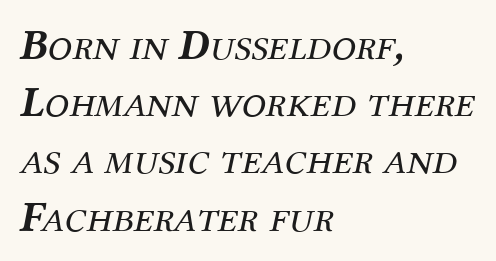
Q: Is the text bold? A: No.
Q: Is the text italic (slanted)? A: Yes, it leans right by about 12 degrees.
Q: Is the typeface a serif or a sans-serif typeface? A: Serif.
Q: Is the text underlined? A: No.
Q: How is the paragraph aligned? A: Left-aligned.
Q: Is the spacing between letters normal or unusually wide? A: Normal.
Q: Is the spacing between lines tight, normal or loose? A: Normal.
Q: Width (condensed, normal, or wide)? A: Normal.
Q: Stroke contrast? A: Medium.
Q: x-height? A: Medium.
Q: Monospaced? A: No.
